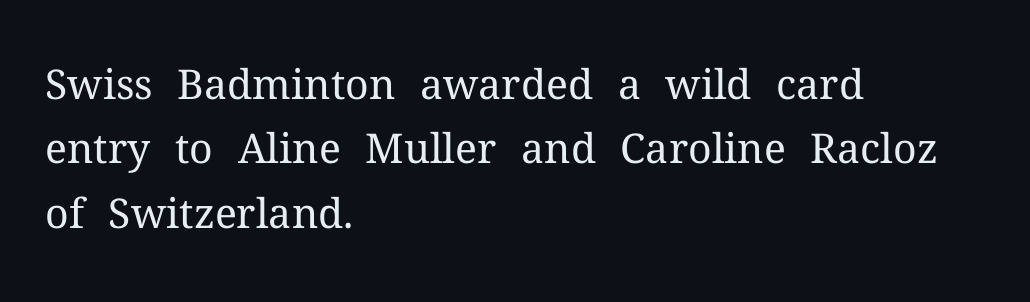
Q: Is the text bold? A: No.
Q: Is the text italic (slanted)? A: No, it is upright.
Q: Is the typeface a serif or a sans-serif typeface? A: Serif.
Q: Is the text underlined? A: No.
Q: How is the paragraph aligned? A: Left-aligned.
Q: Is the spacing between letters normal or unusually wide? A: Normal.
Q: Is the spacing between lines tight, normal or loose? A: Normal.
Q: Width (condensed, normal, or wide)? A: Normal.
Q: Stroke contrast? A: Medium.
Q: x-height? A: Medium.
Q: Monospaced? A: No.
